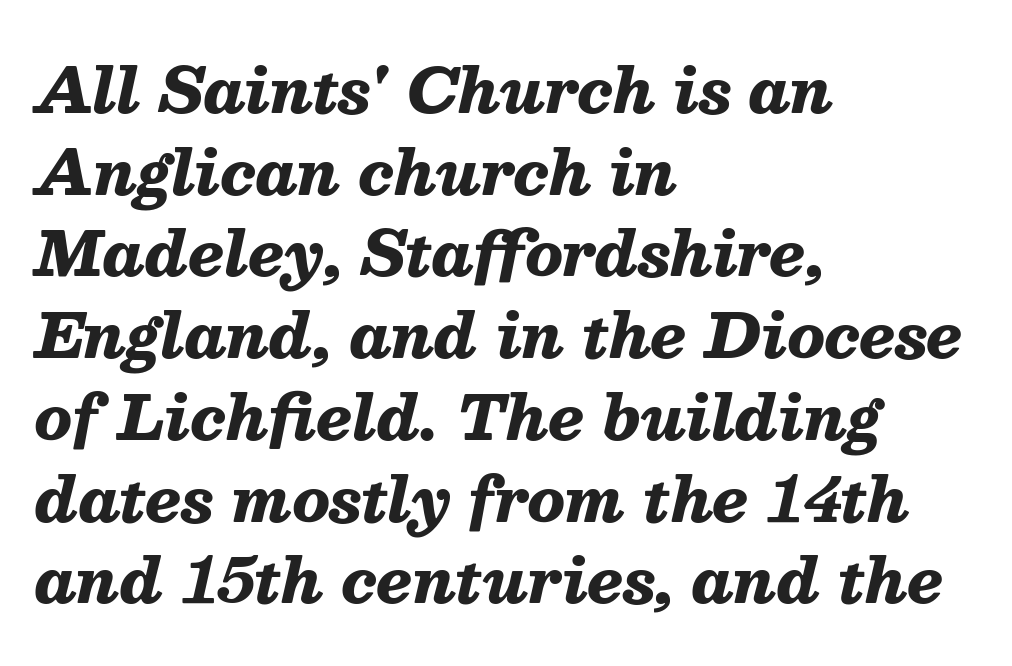
You could not count columns in this text — the font is proportionally spaced. Caption: multi-line text, flush left, ragged right. Words float on clear page, feet unadorned. How are the letters spaced? Ordinarily, with no added tracking.
